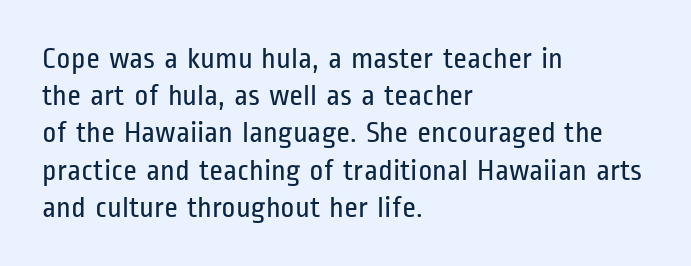
The image shows 30 px regular-weight, condensed sans-serif type, upright; set left-aligned, line spacing 1.24x, normal letter spacing, not underlined; low stroke contrast and a medium x-height.
